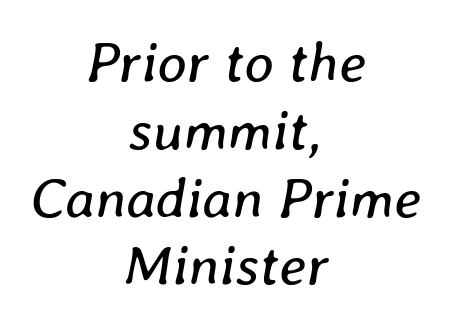
{"italic": "yes", "lean": "right", "slant_degrees": 8, "bold": "no", "weight": "regular", "width": "normal", "stroke_contrast": "low", "x_height": "medium", "monospaced": "no", "underline": "no", "align": "center", "line_spacing_ratio": 1.19, "letter_spacing": "normal", "letter_spacing_em": 0.0, "glyph_px": 57}
